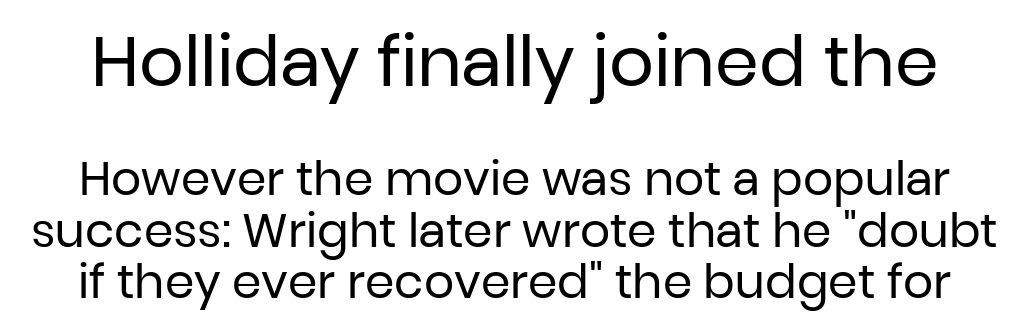
Q: Is the text bold? A: No.
Q: Is the text italic (slanted)? A: No, it is upright.
Q: Is the typeface a serif or a sans-serif typeface? A: Sans-serif.
Q: Is the text underlined? A: No.
Q: Is the spacing between letters normal or unusually wide? A: Normal.
Q: Is the spacing between lines tight, normal or loose? A: Tight.
Q: Which block of text is set in a larger size, the first (top) or the second (bottom)? A: The first (top) one.
Q: Width (condensed, normal, or wide)? A: Normal.
Q: Stroke contrast? A: Low.
Q: x-height? A: Medium.
Q: Monospaced? A: No.
